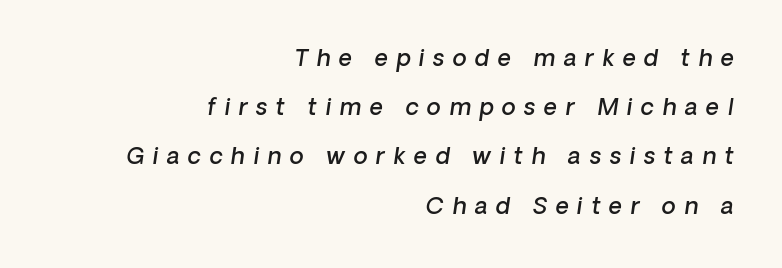
The space between consecutive lines is lavish. Short note: letters widely spaced. All the whitespace from short lines collects on the left. A fair bit of extra ink — the face is semibold, not bold. The foot of each line stays bare and open.
